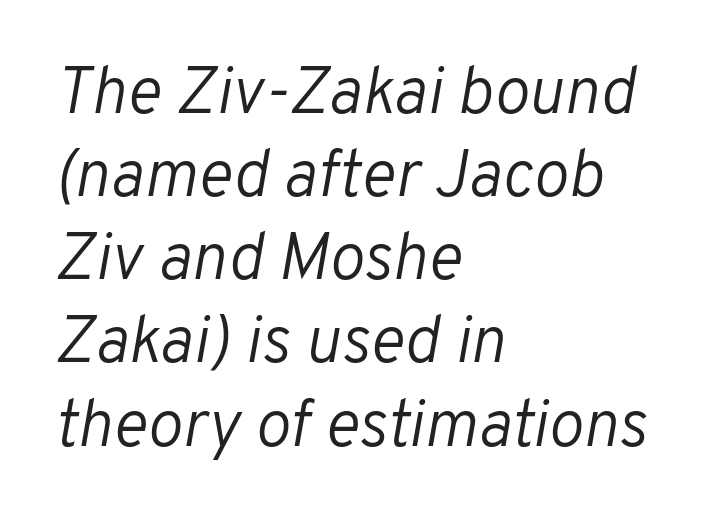
Q: Is the text bold? A: No.
Q: Is the text italic (slanted)? A: Yes, it leans right by about 10 degrees.
Q: Is the text underlined? A: No.
Q: How is the paragraph aligned? A: Left-aligned.
Q: Is the spacing between letters normal or unusually wide? A: Normal.
Q: Is the spacing between lines tight, normal or loose? A: Normal.
Q: Width (condensed, normal, or wide)? A: Normal.
Q: Stroke contrast? A: Low.
Q: x-height? A: Medium.
Q: Monospaced? A: No.
